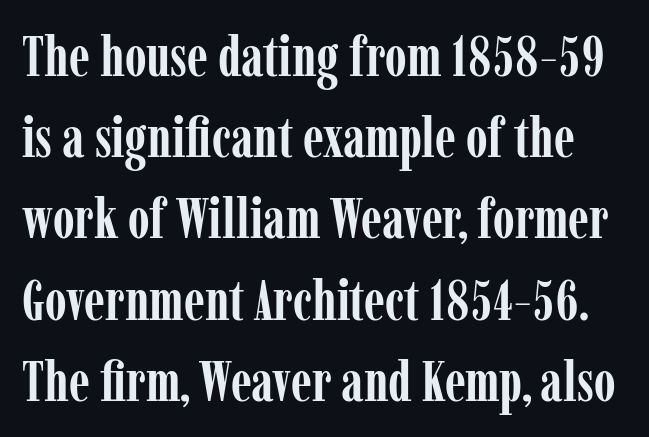
{"serif": "yes", "italic": "no", "bold": "yes", "weight": "semibold", "width": "condensed", "stroke_contrast": "low", "x_height": "medium", "monospaced": "no", "underline": "no", "line_spacing": "normal", "line_spacing_ratio": 1.45, "letter_spacing": "normal", "letter_spacing_em": 0.0, "glyph_px": 56}
